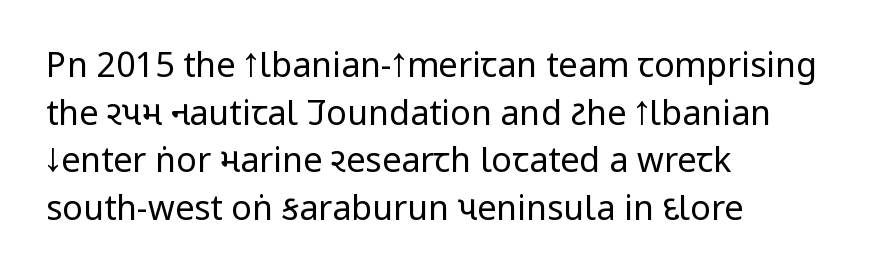
Q: Is the text bold? A: No.
Q: Is the text italic (slanted)? A: No, it is upright.
Q: Is the typeface a serif or a sans-serif typeface? A: Sans-serif.
Q: Is the text underlined? A: No.
Q: How is the paragraph aligned? A: Left-aligned.
Q: Is the spacing between letters normal or unusually wide? A: Normal.
Q: Is the spacing between lines tight, normal or loose? A: Normal.
Q: Width (condensed, normal, or wide)? A: Condensed.
Q: Stroke contrast? A: Low.
Q: x-height? A: Large.
Q: Monospaced? A: No.
